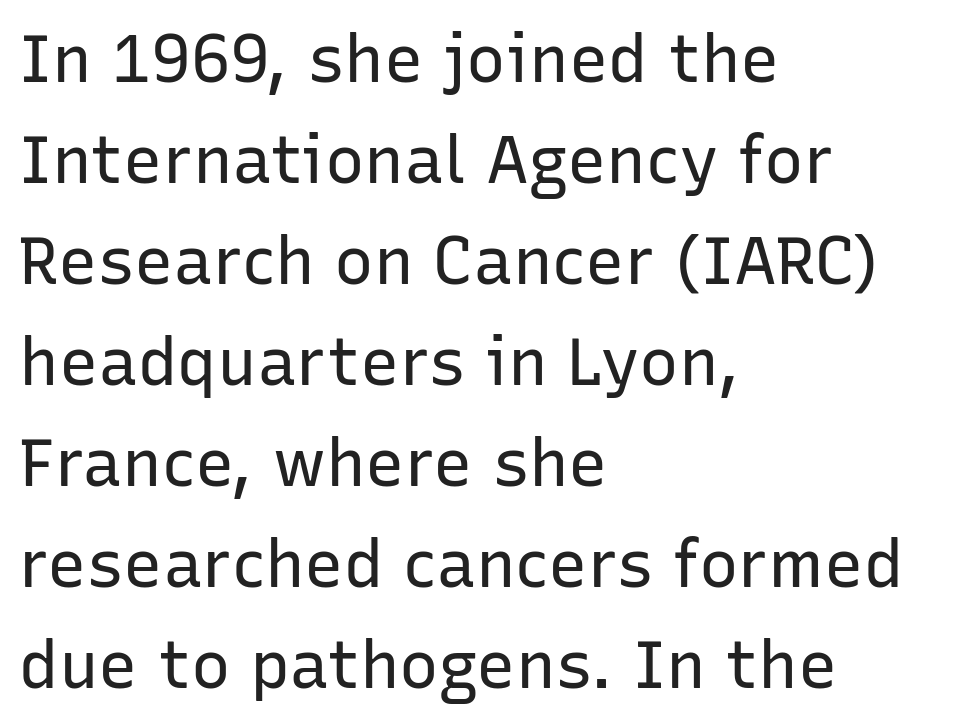
{"serif": "no", "italic": "no", "bold": "no", "weight": "regular", "width": "normal", "stroke_contrast": "low", "x_height": "medium", "monospaced": "no", "underline": "no", "align": "left", "line_spacing": "normal", "line_spacing_ratio": 1.53, "letter_spacing": "normal", "letter_spacing_em": 0.0, "glyph_px": 66}
